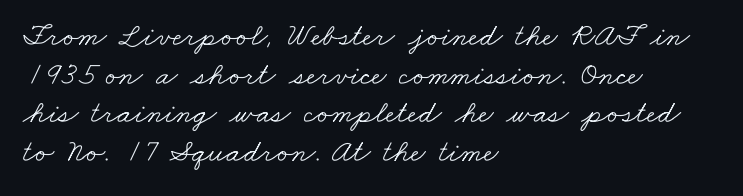
The image shows 32 px light, wide serif type; set left-aligned, line spacing 1.21x, normal letter spacing, not underlined; low stroke contrast and a small x-height.
